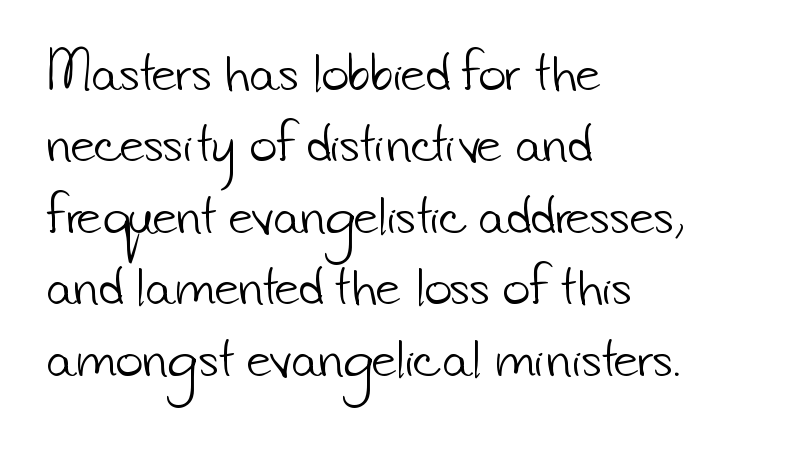
Q: Is the text bold? A: No.
Q: Is the typeface a serif or a sans-serif typeface? A: Sans-serif.
Q: Is the text underlined? A: No.
Q: How is the paragraph aligned? A: Left-aligned.
Q: Is the spacing between letters normal or unusually wide? A: Normal.
Q: Is the spacing between lines tight, normal or loose? A: Normal.
Q: Width (condensed, normal, or wide)? A: Normal.
Q: Stroke contrast? A: Low.
Q: x-height? A: Small.
Q: Monospaced? A: No.
